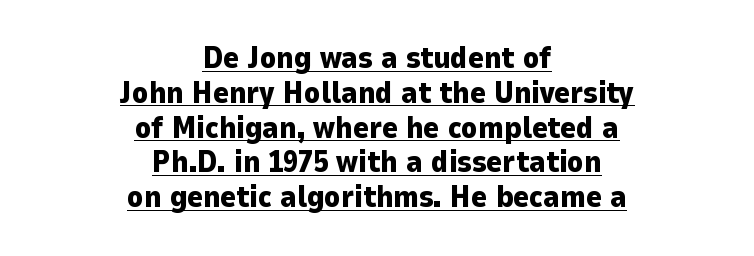
{"serif": "no", "italic": "no", "bold": "yes", "weight": "heavy", "width": "normal", "stroke_contrast": "low", "x_height": "medium", "monospaced": "no", "underline": "yes", "align": "center", "line_spacing_ratio": 1.16, "letter_spacing": "normal", "letter_spacing_em": 0.0, "glyph_px": 30}
